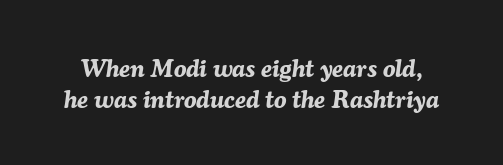
Q: Is the text bold? A: Yes.
Q: Is the text italic (slanted)? A: Yes, it leans right by about 7 degrees.
Q: Is the text underlined? A: No.
Q: Is the spacing between letters normal or unusually wide? A: Normal.
Q: Is the spacing between lines tight, normal or loose? A: Normal.
